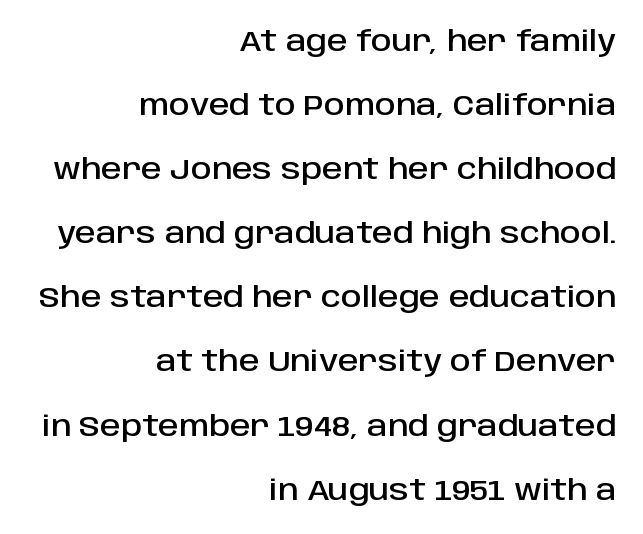
Q: Is the text italic (slanted)? A: No, it is upright.
Q: Is the typeface a serif or a sans-serif typeface? A: Sans-serif.
Q: Is the text underlined? A: No.
Q: How is the paragraph aligned? A: Right-aligned.
Q: Is the spacing between letters normal or unusually wide? A: Normal.
Q: Is the spacing between lines tight, normal or loose? A: Loose.
Q: Width (condensed, normal, or wide)? A: Normal.
Q: Stroke contrast? A: Low.
Q: x-height? A: Large.
Q: Monospaced? A: No.
